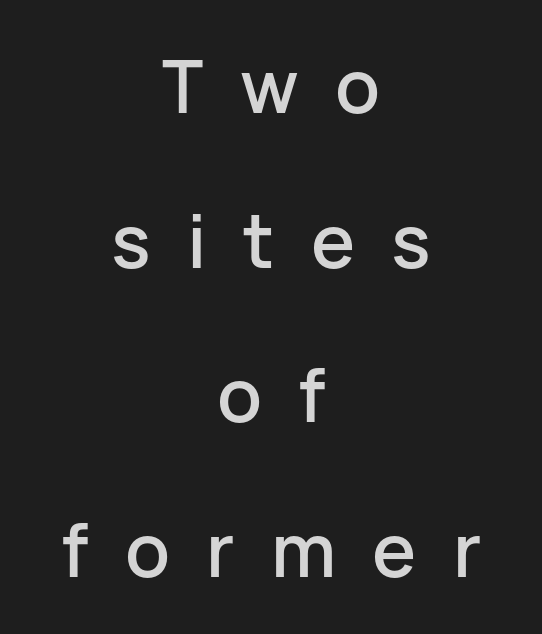
The image shows 74 px sans-serif type, upright; set centered, loose line spacing (2.09x), unusually wide letter spacing (+0.49 em), not underlined; low stroke contrast and a medium x-height.
